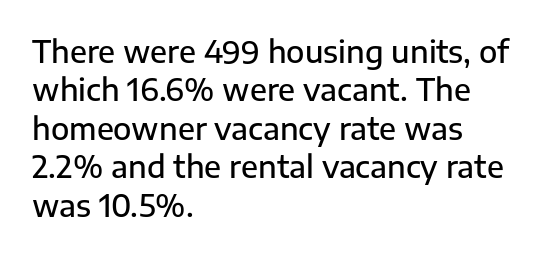
Q: Is the text bold? A: Semi-bold.
Q: Is the text italic (slanted)? A: No, it is upright.
Q: Is the typeface a serif or a sans-serif typeface? A: Sans-serif.
Q: Is the text underlined? A: No.
Q: How is the paragraph aligned? A: Left-aligned.
Q: Is the spacing between letters normal or unusually wide? A: Normal.
Q: Is the spacing between lines tight, normal or loose? A: Normal.
Q: Width (condensed, normal, or wide)? A: Normal.
Q: Stroke contrast? A: Low.
Q: x-height? A: Medium.
Q: Monospaced? A: No.
